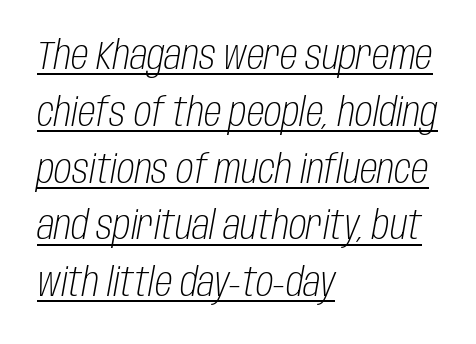
Q: Is the text bold? A: No.
Q: Is the text italic (slanted)? A: Yes, it leans right by about 10 degrees.
Q: Is the text underlined? A: Yes.
Q: How is the paragraph aligned? A: Left-aligned.
Q: Is the spacing between letters normal or unusually wide? A: Normal.
Q: Is the spacing between lines tight, normal or loose? A: Normal.
Q: Width (condensed, normal, or wide)? A: Condensed.
Q: Stroke contrast? A: Low.
Q: x-height? A: Large.
Q: Monospaced? A: No.
